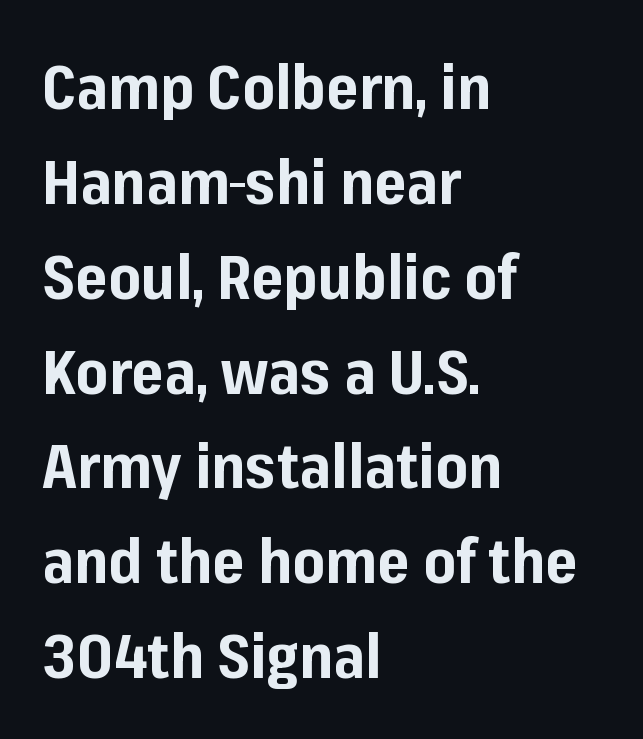
{"serif": "no", "italic": "no", "bold": "yes", "weight": "bold", "width": "normal", "stroke_contrast": "low", "x_height": "medium", "monospaced": "no", "underline": "no", "align": "left", "line_spacing": "normal", "line_spacing_ratio": 1.53, "letter_spacing": "normal", "letter_spacing_em": 0.0, "glyph_px": 62}
